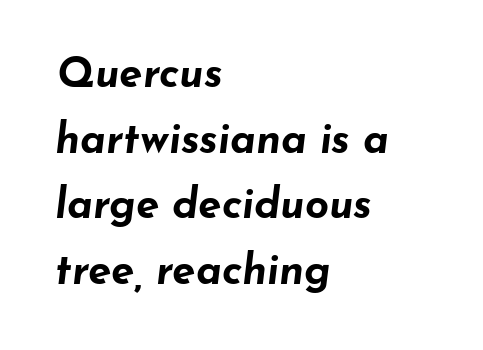
The image shows 42 px bold, wide type, italic (leaning right); set left-aligned, normal line spacing (1.56x), normal letter spacing, not underlined; low stroke contrast and a small x-height.
